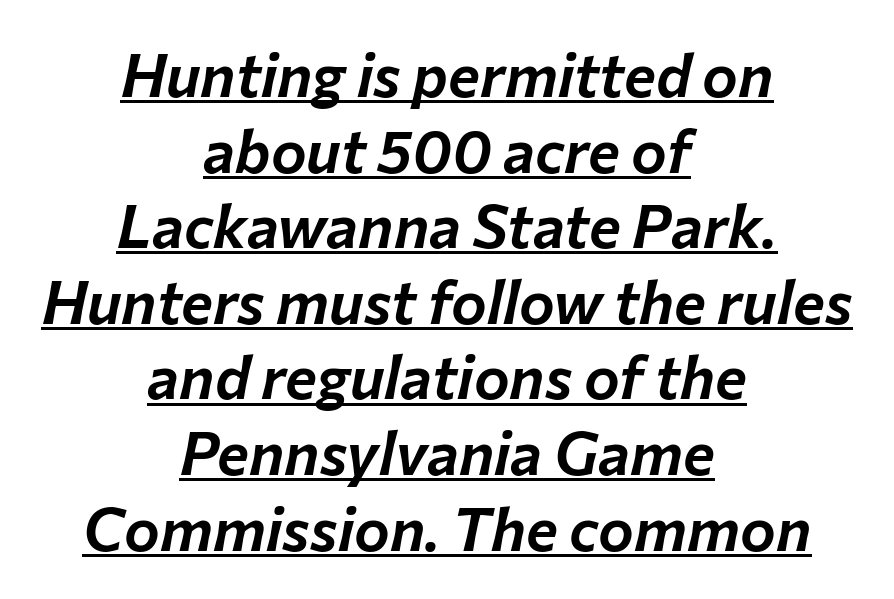
The horizontal fit of the characters is conventional and even. You could not count columns in this text — the font is proportionally spaced. The font's italic variant was chosen for this text. Somebody hit Ctrl+U on this one — the words are underlined. Each new line begins a customary step beneath the previous one. Caption: multi-line text, centered on the measure.
